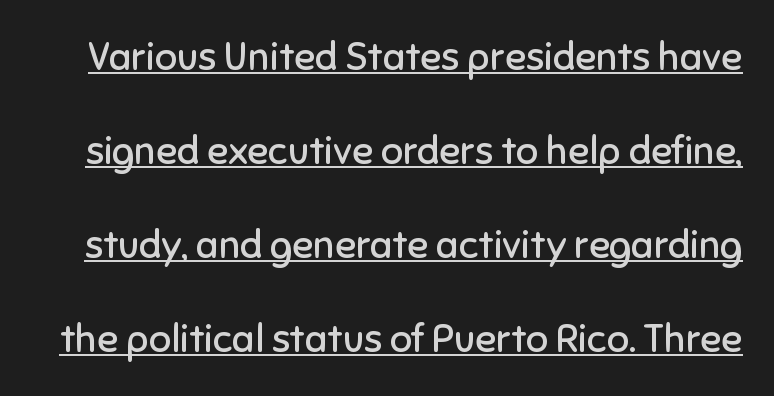
{"serif": "no", "italic": "no", "bold": "no", "weight": "regular", "width": "normal", "stroke_contrast": "low", "x_height": "medium", "monospaced": "no", "underline": "yes", "line_spacing": "loose", "line_spacing_ratio": 2.41, "letter_spacing": "normal", "letter_spacing_em": 0.0, "glyph_px": 39}
